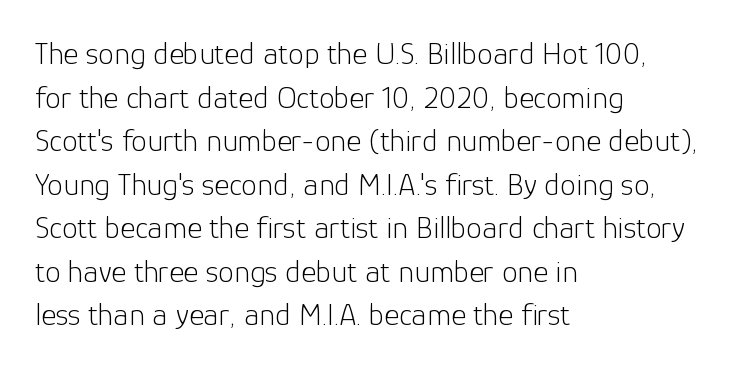
The image shows 32 px light sans-serif type, upright; set left-aligned, normal line spacing (1.36x), normal letter spacing, not underlined; low stroke contrast and a medium x-height.
